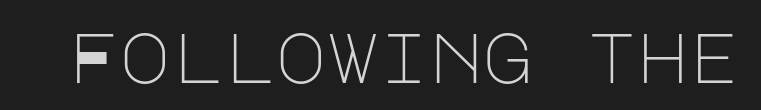
The letters stand upright; this is a roman face. Observe the absence of serifs on each vertical stroke in this sample. The font sits on the lighter half of the weight spectrum, regular included. The glyphs are unaccompanied by any horizontal stroke below them. The face used here is rendered with its standard letterfit.
